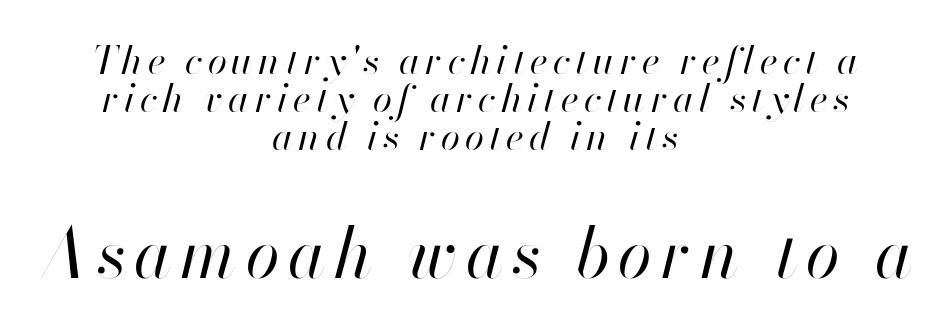
{"italic": "yes", "lean": "right", "slant_degrees": 13, "bold": "no", "weight": "regular", "width": "normal", "stroke_contrast": "high", "x_height": "small", "monospaced": "no", "underline": "no", "align": "center", "line_spacing": "tight", "line_spacing_ratio": 0.98, "larger_block": "second", "size_ratio": 1.77, "glyph_px": 69}
